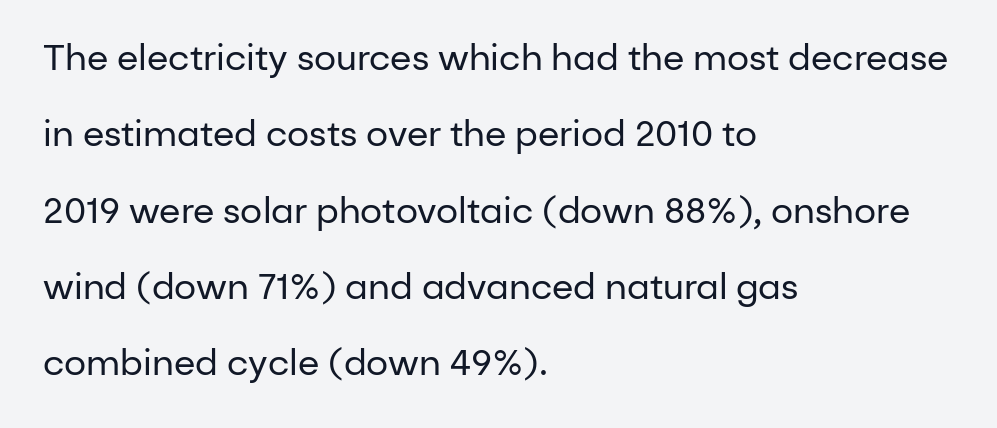
The image shows 35 px regular-weight sans-serif type, upright; set left-aligned, loose line spacing (2.18x), normal letter spacing, not underlined; low stroke contrast and a medium x-height.
